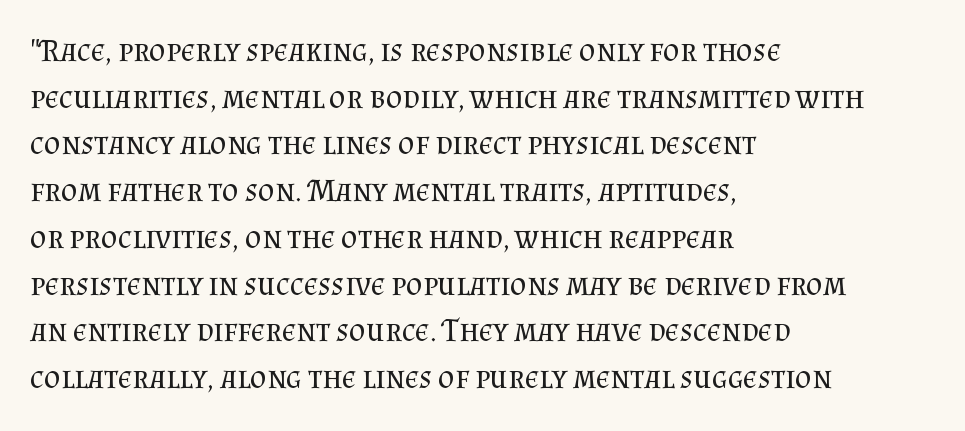
The image shows 32 px regular-weight serif type, upright; set left-aligned, normal line spacing (1.46x), normal letter spacing, not underlined; medium stroke contrast and a small x-height.
